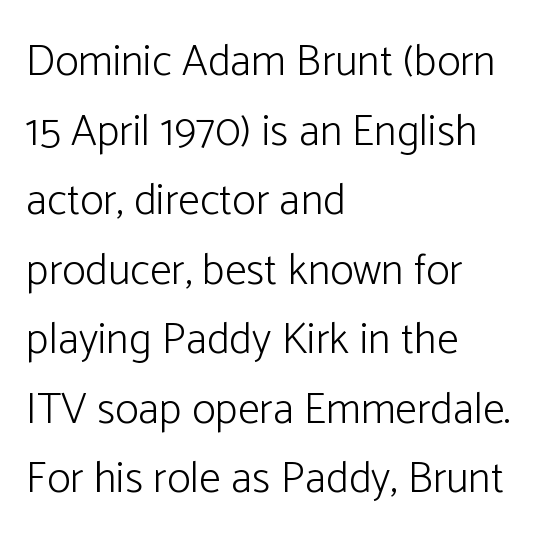
{"serif": "no", "italic": "no", "bold": "no", "weight": "light", "width": "normal", "stroke_contrast": "low", "x_height": "medium", "monospaced": "no", "underline": "no", "align": "left", "line_spacing": "normal", "line_spacing_ratio": 1.58, "letter_spacing": "normal", "letter_spacing_em": 0.0, "glyph_px": 44}
